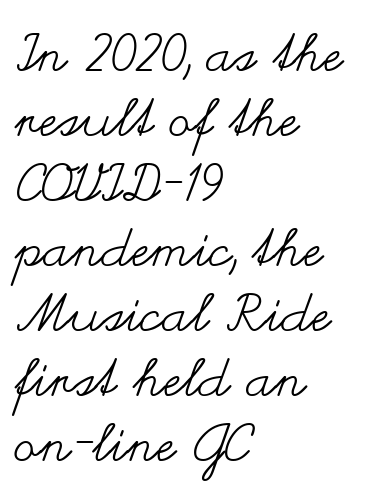
The image shows 52 px regular-weight, wide type; set left-aligned, normal line spacing (1.25x), normal letter spacing, not underlined; medium stroke contrast and a small x-height.
